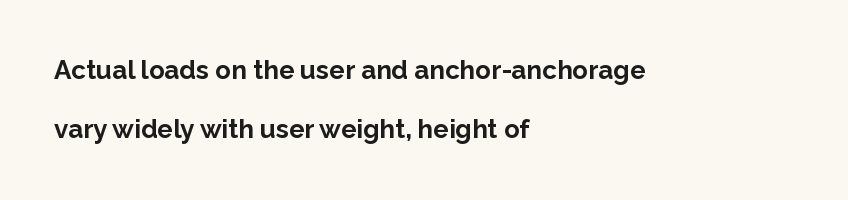
No extra tracking has been applied to these lines. What weight is shown? A full bold with thick strokes. Line spacing here is loose. A student would call this left alignment; a typographer would say flush left, rag right. Only glyphs here, with clear space below each row. Unlike italic type, these characters show no tilt at all.
